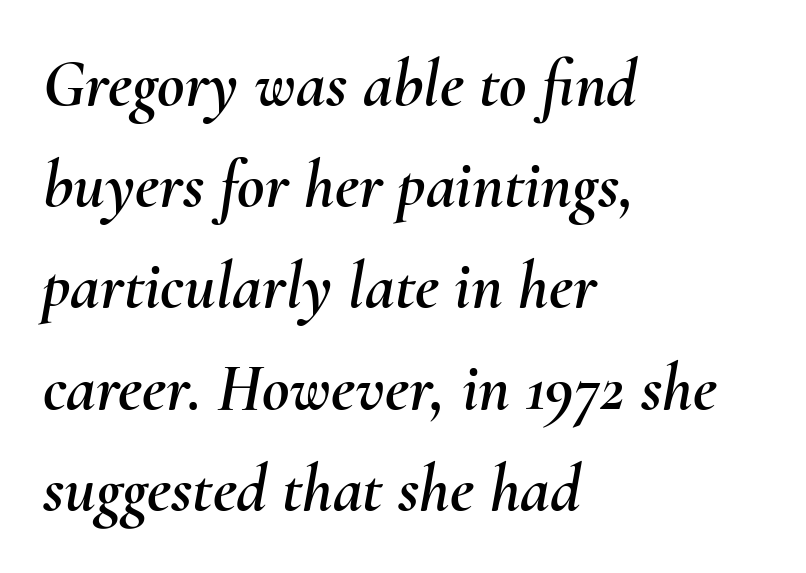
The image shows 67 px text type, italic (leaning right); set left-aligned, normal line spacing (1.51x), normal letter spacing, not underlined; medium stroke contrast and a small x-height.
